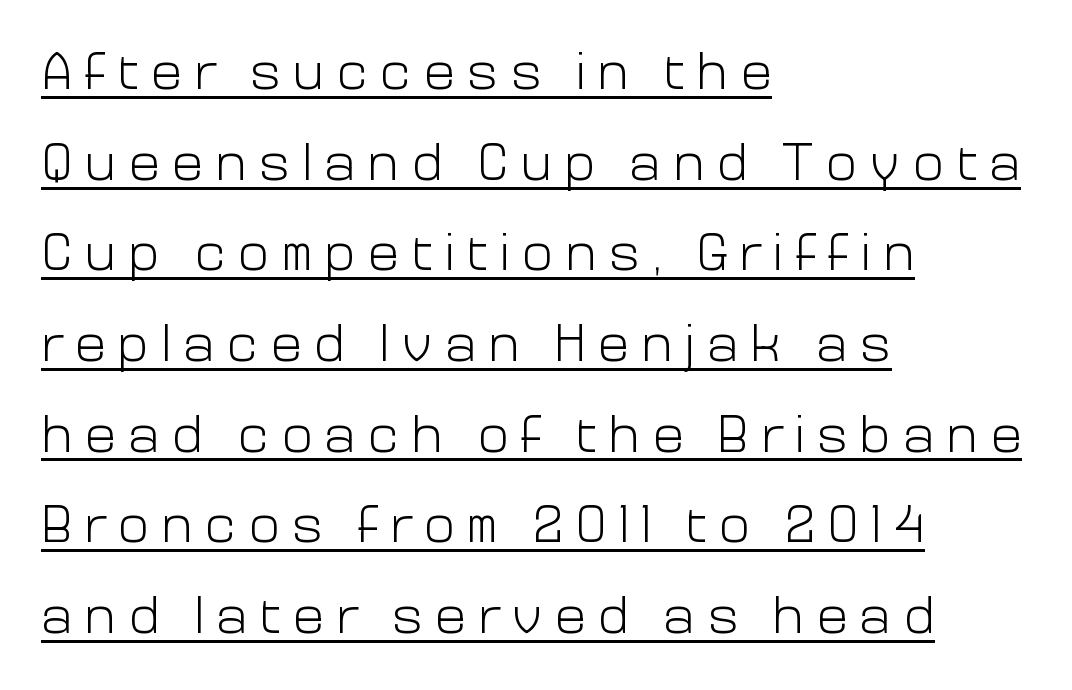
Q: Is the text bold? A: No.
Q: Is the text italic (slanted)? A: No, it is upright.
Q: Is the typeface a serif or a sans-serif typeface? A: Sans-serif.
Q: Is the text underlined? A: Yes.
Q: How is the paragraph aligned? A: Left-aligned.
Q: Is the spacing between letters normal or unusually wide? A: Unusually wide.
Q: Width (condensed, normal, or wide)? A: Normal.
Q: Stroke contrast? A: Low.
Q: x-height? A: Medium.
Q: Monospaced? A: No.
